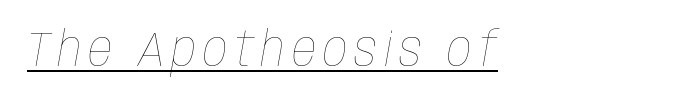
{"italic": "yes", "lean": "right", "slant_degrees": 10, "bold": "no", "weight": "thin", "width": "condensed", "stroke_contrast": "low", "x_height": "large", "monospaced": "no", "underline": "yes", "glyph_px": 48}
